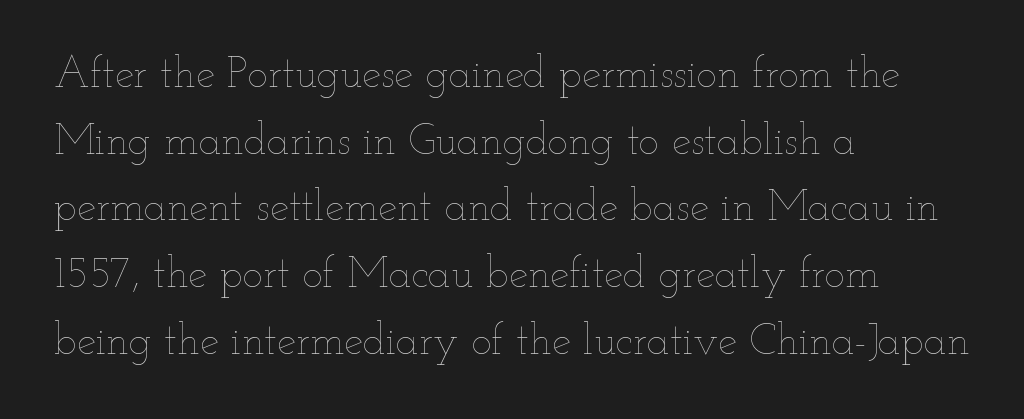
Q: Is the text bold? A: No.
Q: Is the text italic (slanted)? A: No, it is upright.
Q: Is the text underlined? A: No.
Q: How is the paragraph aligned? A: Left-aligned.
Q: Is the spacing between letters normal or unusually wide? A: Normal.
Q: Is the spacing between lines tight, normal or loose? A: Normal.
Q: Width (condensed, normal, or wide)? A: Wide.
Q: Stroke contrast? A: Low.
Q: x-height? A: Small.
Q: Monospaced? A: No.
